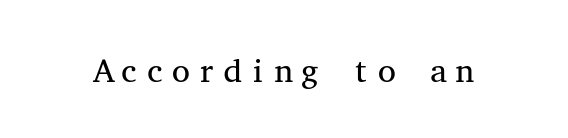
The image shows 33 px regular-weight, wide serif type, upright, monospaced; set normal letter spacing, not underlined; medium stroke contrast and a medium x-height.
